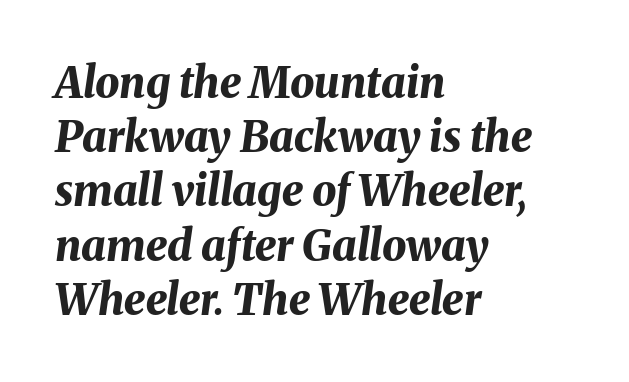
Heavy, bold letterforms. All the whitespace from short lines collects on the right. Note the varied advance widths — an 'i' is clearly narrower than an 'm'. Characters follow at the spacing the type designer built in. The gap between lines stays unmarked.
